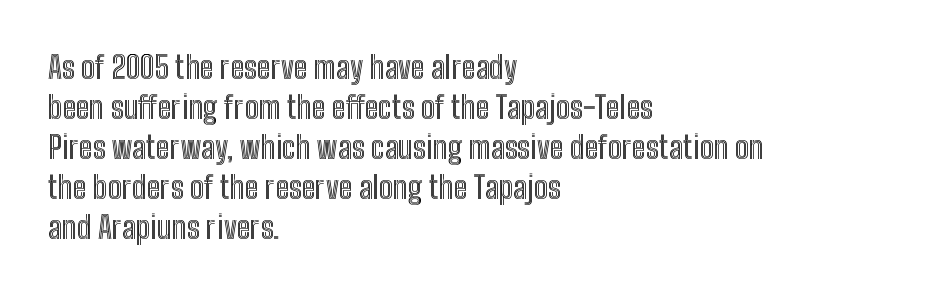
Q: Is the text italic (slanted)? A: No, it is upright.
Q: Is the text underlined? A: No.
Q: How is the paragraph aligned? A: Left-aligned.
Q: Is the spacing between letters normal or unusually wide? A: Normal.
Q: Is the spacing between lines tight, normal or loose? A: Normal.
Q: Width (condensed, normal, or wide)? A: Condensed.
Q: x-height? A: Medium.
Q: Monospaced? A: No.
